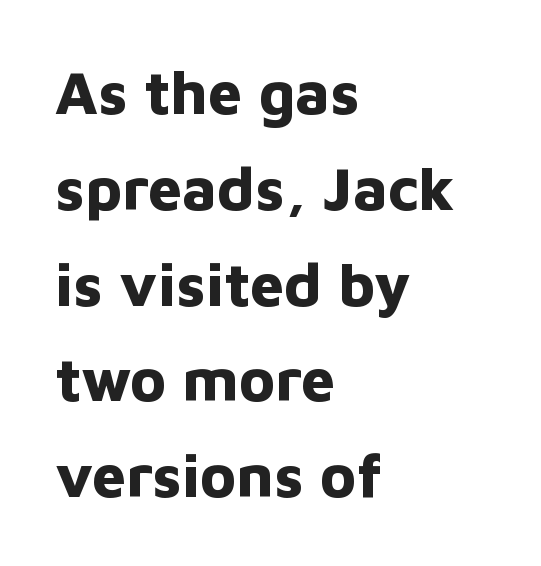
{"serif": "no", "italic": "no", "bold": "yes", "weight": "bold", "width": "normal", "stroke_contrast": "low", "x_height": "medium", "monospaced": "no", "underline": "no", "align": "left", "line_spacing": "normal", "line_spacing_ratio": 1.57, "letter_spacing": "normal", "letter_spacing_em": 0.0, "glyph_px": 61}
